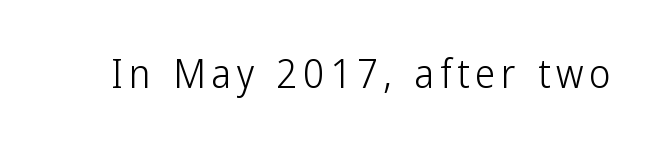
The image shows 41 px light, condensed sans-serif type, upright; set not underlined; low stroke contrast and a medium x-height.
